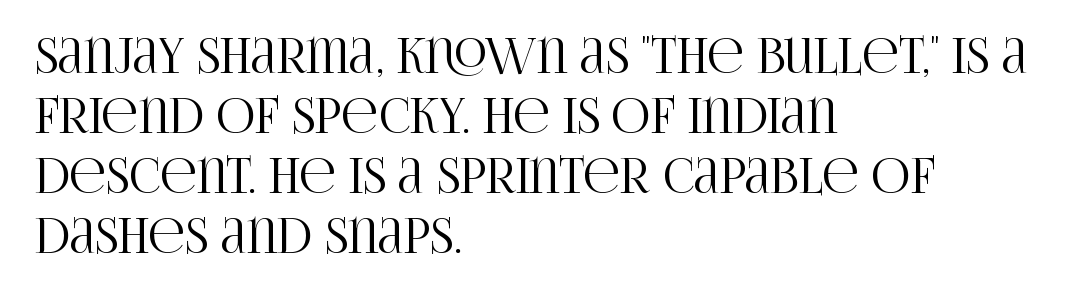
{"serif": "yes", "italic": "no", "width": "condensed", "stroke_contrast": "high", "x_height": "large", "monospaced": "no", "underline": "no", "align": "left", "line_spacing": "normal", "line_spacing_ratio": 1.25, "letter_spacing": "normal", "letter_spacing_em": 0.0, "glyph_px": 48}
